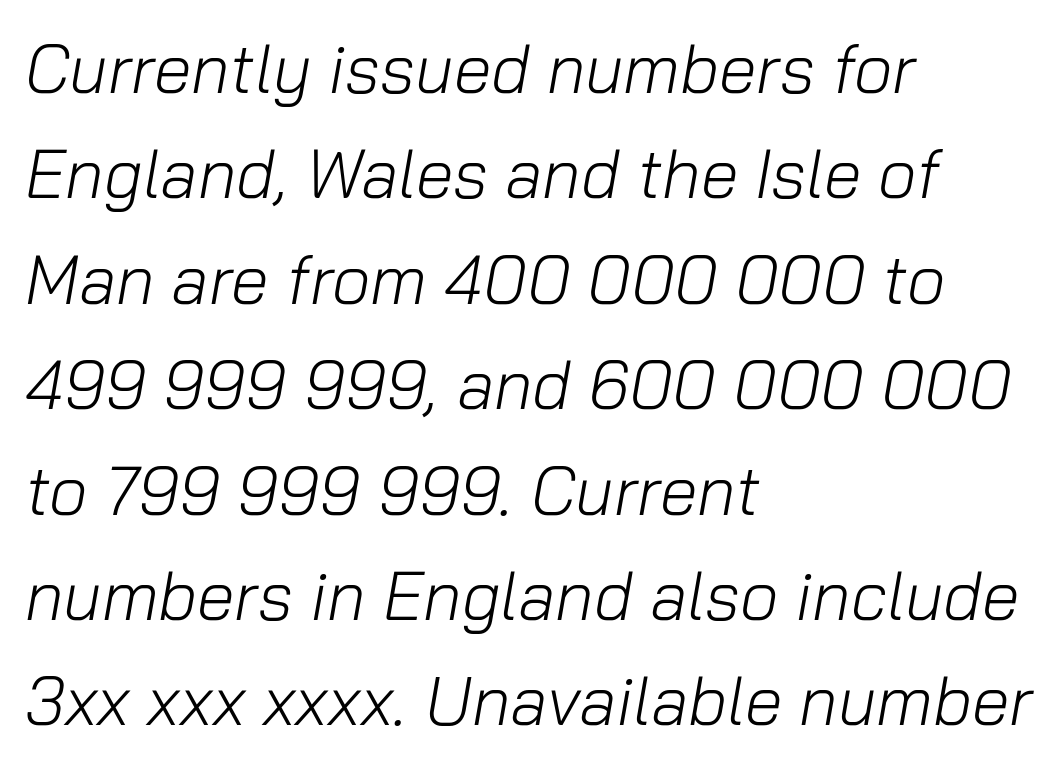
{"italic": "yes", "lean": "right", "slant_degrees": 10, "bold": "no", "weight": "light", "width": "normal", "stroke_contrast": "low", "x_height": "medium", "monospaced": "no", "underline": "no", "align": "left", "line_spacing": "normal", "line_spacing_ratio": 1.55, "letter_spacing": "normal", "letter_spacing_em": 0.0, "glyph_px": 68}
